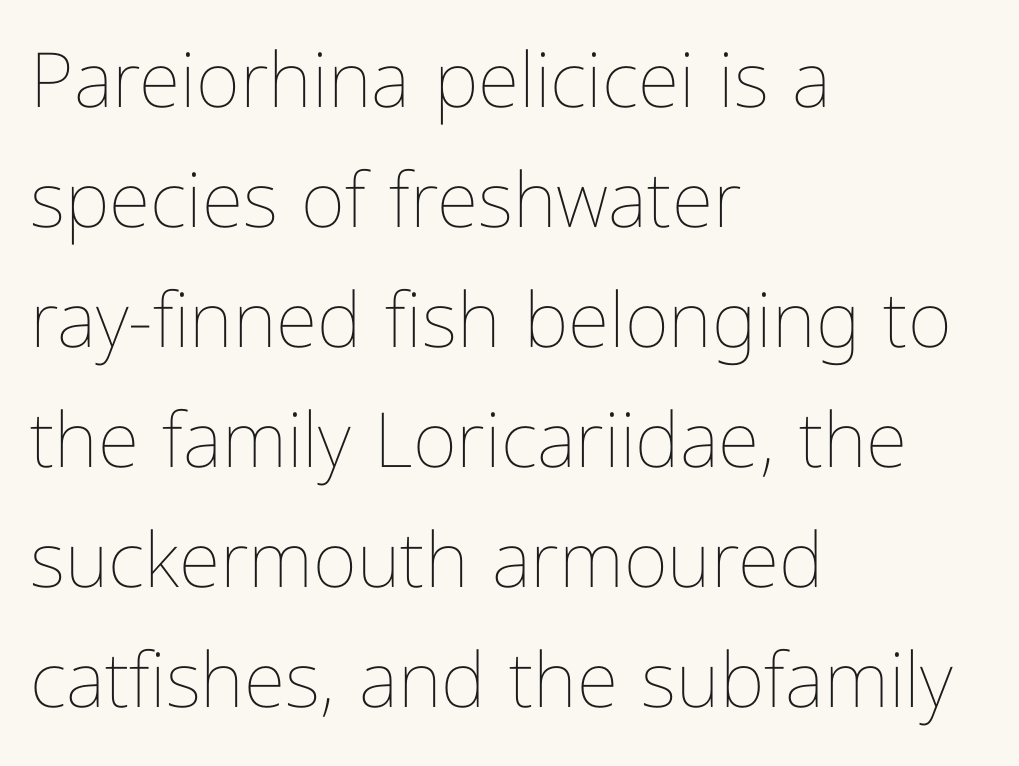
Q: Is the text bold? A: No.
Q: Is the text italic (slanted)? A: No, it is upright.
Q: Is the text underlined? A: No.
Q: How is the paragraph aligned? A: Left-aligned.
Q: Is the spacing between letters normal or unusually wide? A: Normal.
Q: Is the spacing between lines tight, normal or loose? A: Normal.
Q: Width (condensed, normal, or wide)? A: Condensed.
Q: Stroke contrast? A: Low.
Q: x-height? A: Medium.
Q: Monospaced? A: No.
